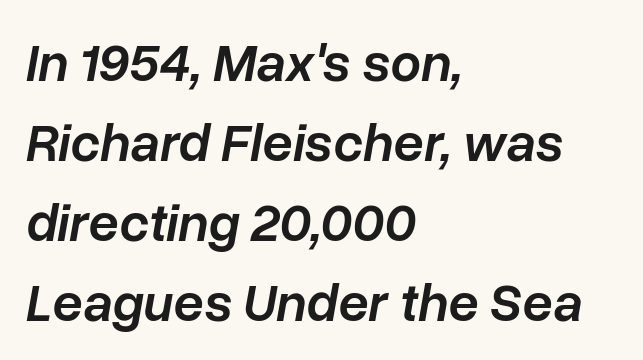
The font is running at a semibold setting, under full bold. The letters are slanted; this is an italic face. Default kerning and tracking; the words read as compact shapes. Decoration check: the copy has no underline.
